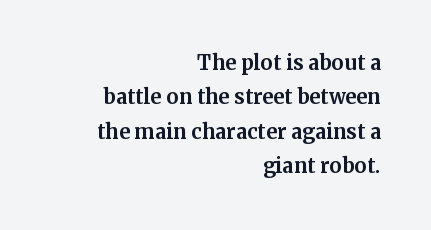
{"italic": "no", "bold": "yes", "underline": "no", "align": "right", "line_spacing_ratio": 1.72, "letter_spacing": "normal", "letter_spacing_em": 0.0, "glyph_px": 20}
